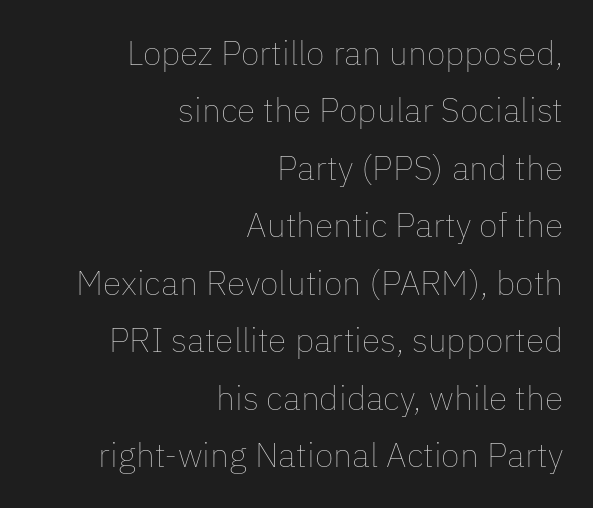
The image shows 34 px thin type, upright; set right-aligned, normal line spacing (1.69x), normal letter spacing, not underlined; low stroke contrast and a medium x-height.
